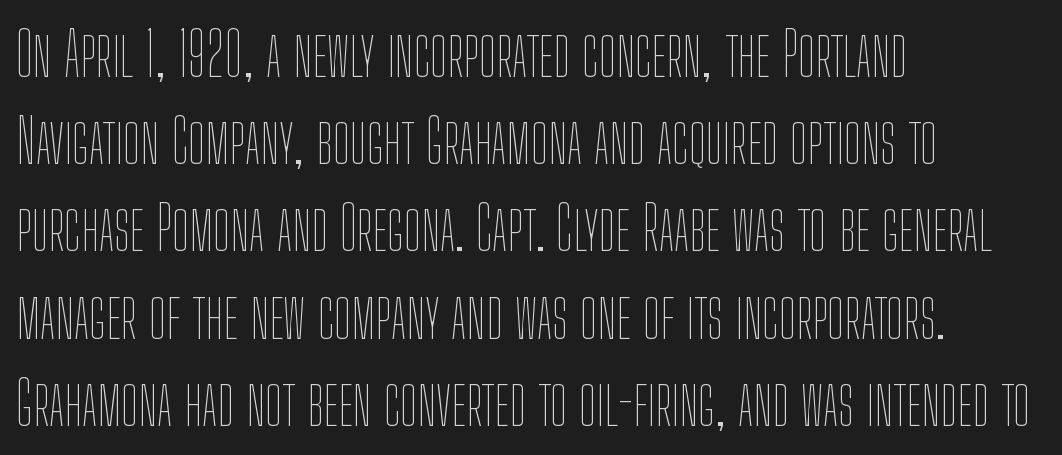
Bold? No — there's no thickening of the strokes. The foot of each line stays bare and open. One glance says typical: line gaps are just what's usual. Proportional: the letters do not fall into vertical columns. Posture: upright roman.
